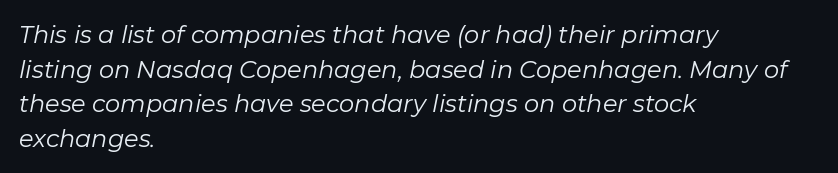
The image shows 24 px text type, italic (leaning right); set left-aligned, normal line spacing (1.44x), normal letter spacing, not underlined.
